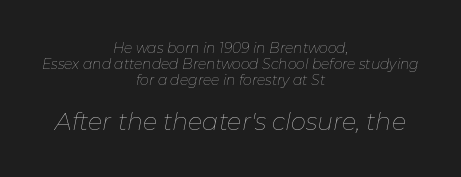
The image shows 24 px text type, italic (leaning right); set centered, tight line spacing (1.15x), normal letter spacing, not underlined; the second (bottom) block is 1.71x larger.
